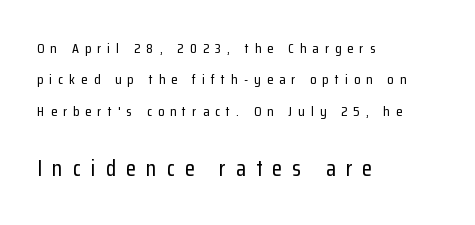
The image shows 23 px text type, upright; set left-aligned, loose line spacing (2.24x), unusually wide letter spacing (+0.44 em), not underlined; the second (bottom) block is 1.64x larger.
